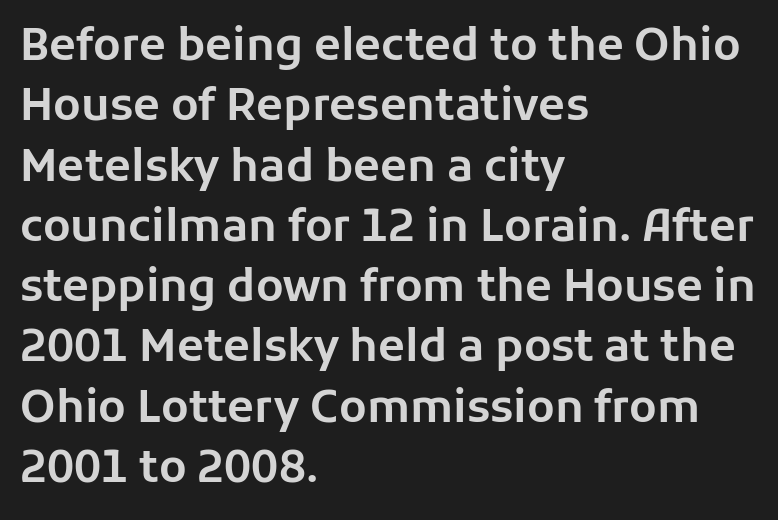
Q: Is the text italic (slanted)? A: No, it is upright.
Q: Is the typeface a serif or a sans-serif typeface? A: Sans-serif.
Q: Is the text underlined? A: No.
Q: How is the paragraph aligned? A: Left-aligned.
Q: Is the spacing between letters normal or unusually wide? A: Normal.
Q: Is the spacing between lines tight, normal or loose? A: Normal.
Q: Width (condensed, normal, or wide)? A: Normal.
Q: Stroke contrast? A: Low.
Q: x-height? A: Medium.
Q: Monospaced? A: No.
